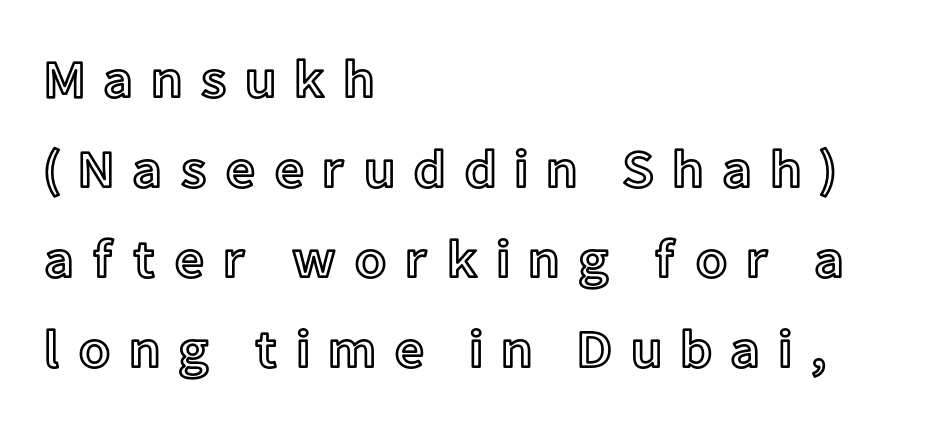
Q: Is the text italic (slanted)? A: No, it is upright.
Q: Is the text underlined? A: No.
Q: How is the paragraph aligned? A: Left-aligned.
Q: Is the spacing between letters normal or unusually wide? A: Unusually wide.
Q: Is the spacing between lines tight, normal or loose? A: Normal.
Q: Width (condensed, normal, or wide)? A: Normal.
Q: x-height? A: Medium.
Q: Monospaced? A: No.
